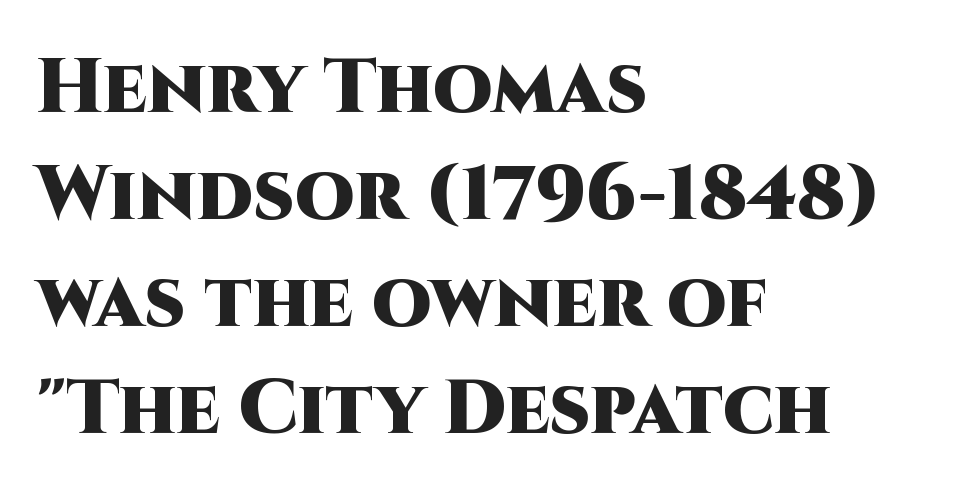
{"serif": "no", "italic": "no", "bold": "yes", "weight": "heavy", "width": "normal", "stroke_contrast": "high", "x_height": "large", "monospaced": "no", "underline": "no", "align": "left", "line_spacing": "normal", "line_spacing_ratio": 1.41, "letter_spacing": "normal", "letter_spacing_em": 0.0, "glyph_px": 76}
